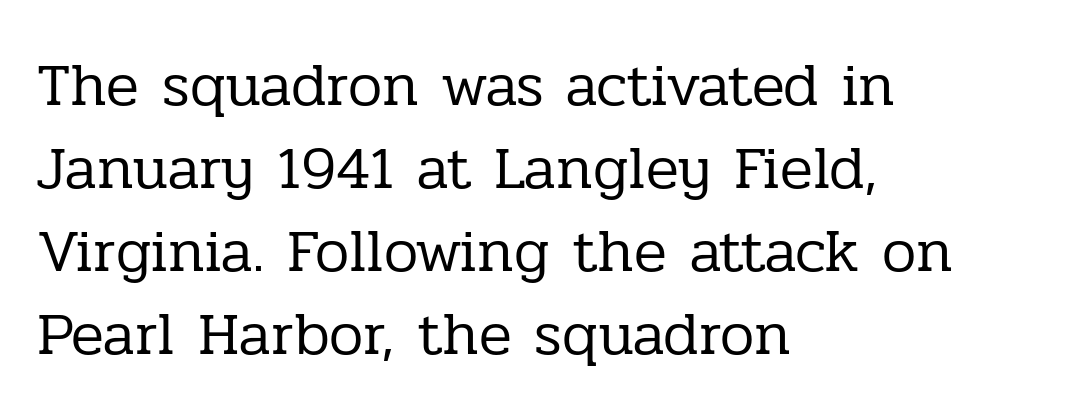
{"serif": "yes", "italic": "no", "bold": "no", "weight": "regular", "width": "normal", "stroke_contrast": "low", "x_height": "medium", "monospaced": "no", "underline": "no", "align": "left", "line_spacing": "normal", "line_spacing_ratio": 1.36, "letter_spacing": "normal", "letter_spacing_em": 0.0, "glyph_px": 61}
